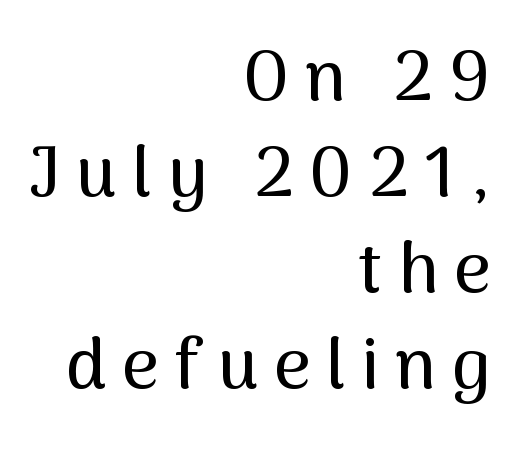
The image shows 71 px sans-serif type, upright; set right-aligned, normal line spacing (1.35x), unusually wide letter spacing (+0.22 em), not underlined; medium stroke contrast and a medium x-height.
